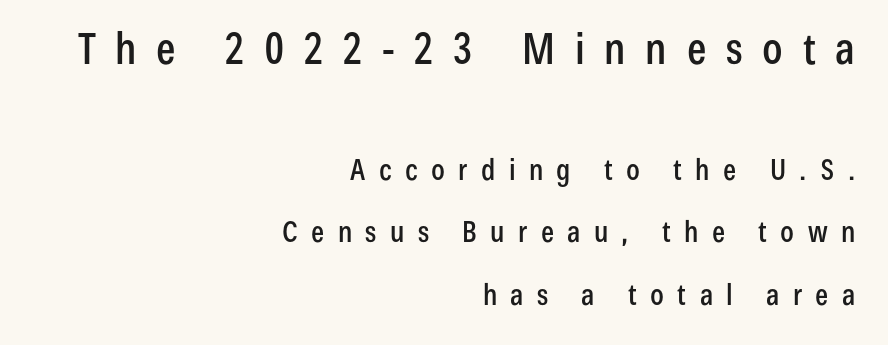
The image shows 43 px condensed sans-serif type, upright; set right-aligned, loose line spacing (2.14x), unusually wide letter spacing (+0.46 em), not underlined; the first (top) block is 1.48x larger; low stroke contrast and a medium x-height.
